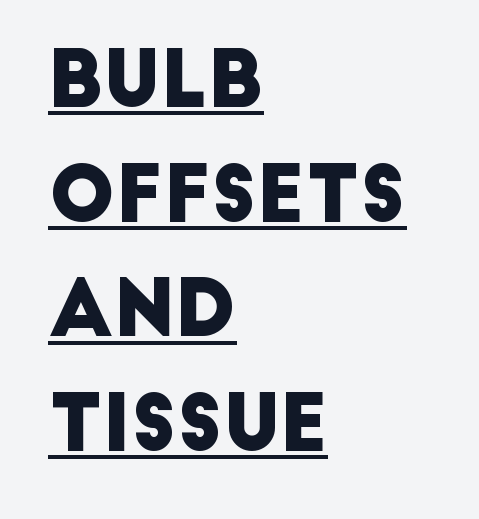
Looks like regular typesetting: each glyph gets only the width it needs. Line beginnings align vertically; line endings do not. What stands out about the letter spacing? Nothing — it is the standard amount. In terms of letterform style, serifs are entirely absent. What's the leading like? Ordinary, nothing unusual. What decoration does the sample have? An underline.
